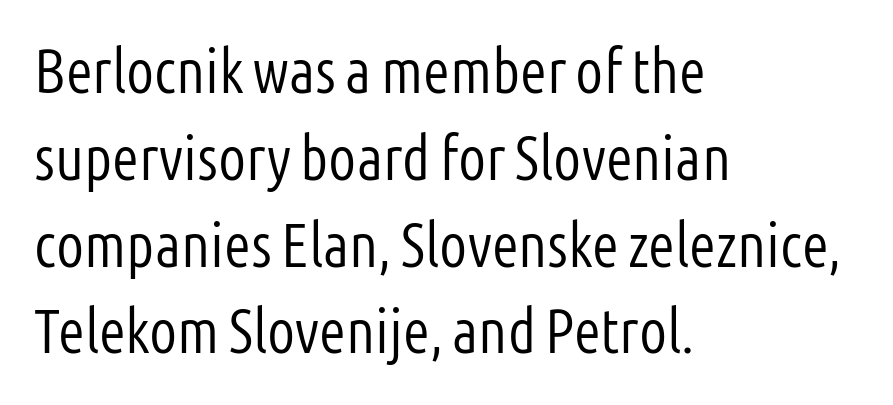
{"serif": "no", "italic": "no", "bold": "no", "weight": "light", "width": "condensed", "stroke_contrast": "low", "x_height": "medium", "monospaced": "no", "underline": "no", "align": "left", "line_spacing": "normal", "line_spacing_ratio": 1.4, "letter_spacing": "normal", "letter_spacing_em": 0.0, "glyph_px": 62}
